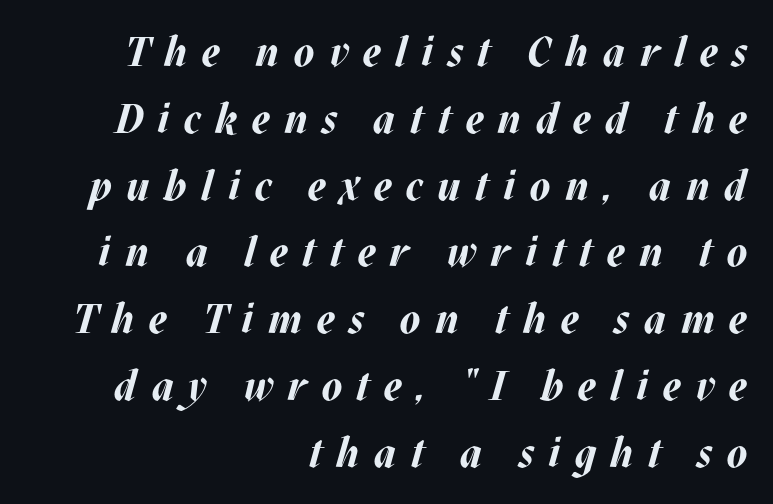
Strong, thick strokes mark this as bold type. The tracking reads as deliberately expanded to a designer's eye. Notice how the stems are inclined rather than vertical — that's the hallmark of italics. Nobody drew a line under any word here.
